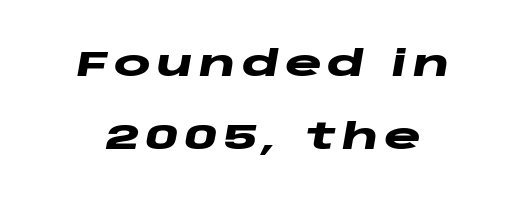
{"italic": "yes", "lean": "right", "slant_degrees": 10, "bold": "yes", "weight": "heavy", "width": "wide", "stroke_contrast": "low", "x_height": "large", "monospaced": "no", "underline": "no", "line_spacing": "loose", "line_spacing_ratio": 2.1, "glyph_px": 35}
